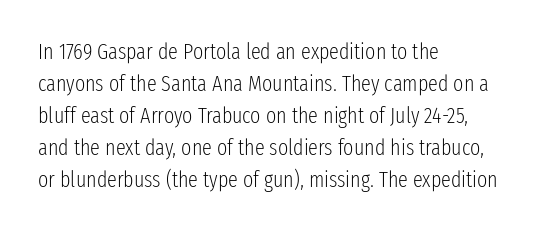
{"italic": "no", "bold": "no", "underline": "no", "align": "left", "line_spacing": "normal", "line_spacing_ratio": 1.45, "letter_spacing": "normal", "letter_spacing_em": 0.0, "glyph_px": 22}
